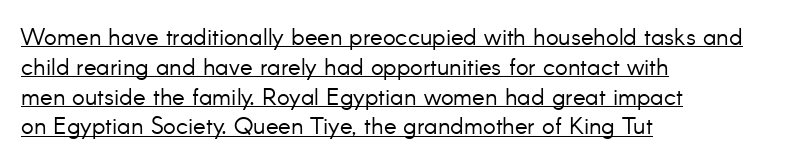
Q: Is the text bold? A: No.
Q: Is the text italic (slanted)? A: No, it is upright.
Q: Is the text underlined? A: Yes.
Q: How is the paragraph aligned? A: Left-aligned.
Q: Is the spacing between letters normal or unusually wide? A: Normal.
